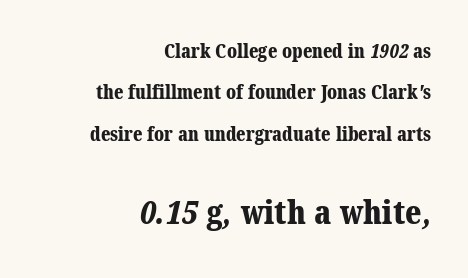
The image shows 33 px bold serif type; set right-aligned, loose line spacing (2.18x), normal letter spacing, not underlined; the second (bottom) block is 1.74x larger; medium stroke contrast and a medium x-height.
